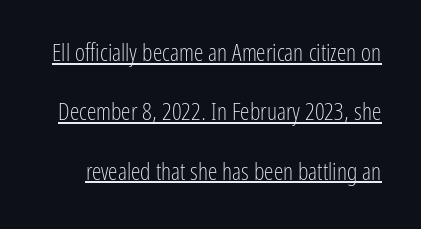
Q: Is the text bold? A: No.
Q: Is the text italic (slanted)? A: No, it is upright.
Q: Is the text underlined? A: Yes.
Q: Is the spacing between letters normal or unusually wide? A: Normal.
Q: Is the spacing between lines tight, normal or loose? A: Loose.
